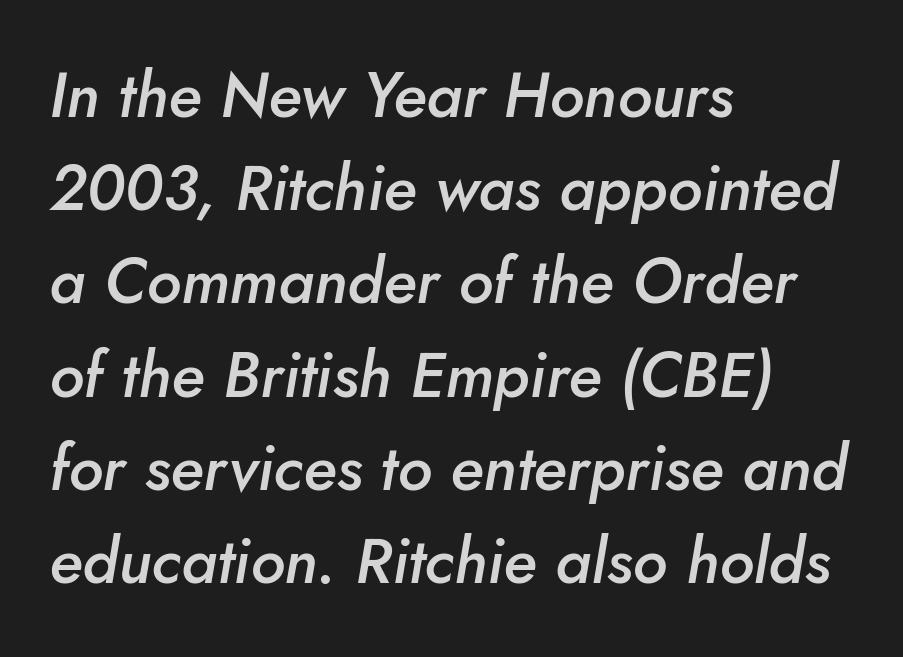
Q: Is the text bold? A: Semi-bold.
Q: Is the text italic (slanted)? A: Yes, it leans right by about 5 degrees.
Q: Is the text underlined? A: No.
Q: How is the paragraph aligned? A: Left-aligned.
Q: Is the spacing between letters normal or unusually wide? A: Normal.
Q: Is the spacing between lines tight, normal or loose? A: Normal.
Q: Width (condensed, normal, or wide)? A: Normal.
Q: Stroke contrast? A: Low.
Q: x-height? A: Small.
Q: Monospaced? A: No.
